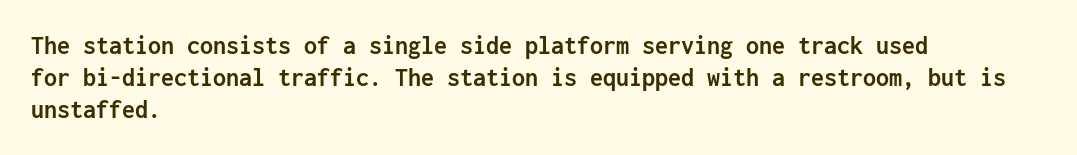
The image shows 26 px bold type, upright; set left-aligned, line spacing 1.24x, normal letter spacing, not underlined.
